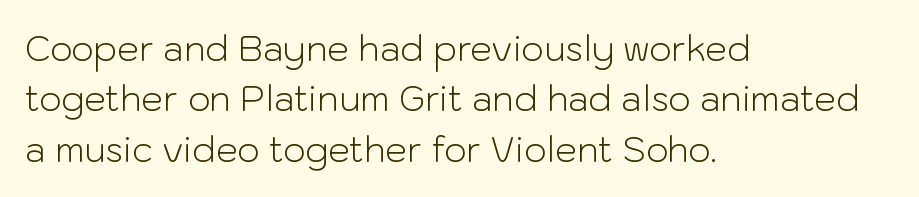
Nothing unusual about the tracking: characters are spaced as the font intends. Style check: upright. Typographically, this falls in the sans-serif category. The letters advance in unequal steps, a hallmark of proportional type.
